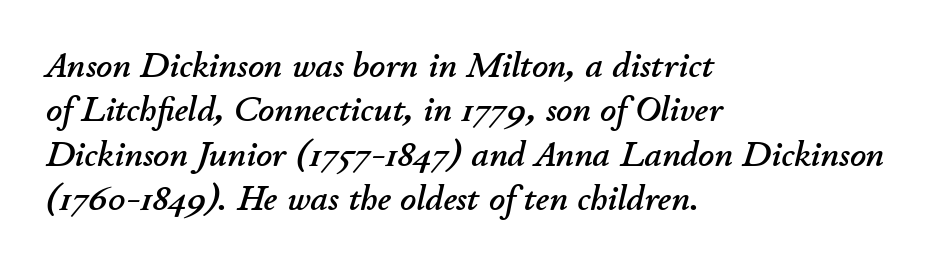
{"italic": "yes", "lean": "right", "slant_degrees": 11, "width": "normal", "stroke_contrast": "low", "x_height": "small", "monospaced": "no", "underline": "no", "align": "left", "line_spacing": "normal", "line_spacing_ratio": 1.27, "letter_spacing": "normal", "letter_spacing_em": 0.0, "glyph_px": 35}
